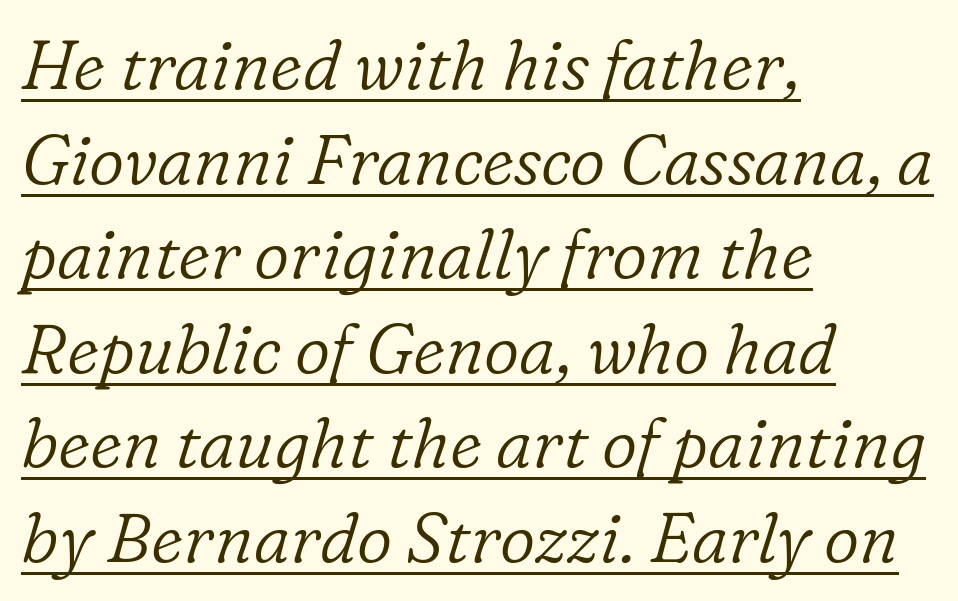
Q: Is the text bold? A: No.
Q: Is the text italic (slanted)? A: Yes, it leans right by about 16 degrees.
Q: Is the typeface a serif or a sans-serif typeface? A: Serif.
Q: Is the text underlined? A: Yes.
Q: How is the paragraph aligned? A: Left-aligned.
Q: Is the spacing between letters normal or unusually wide? A: Normal.
Q: Is the spacing between lines tight, normal or loose? A: Normal.
Q: Width (condensed, normal, or wide)? A: Normal.
Q: Stroke contrast? A: Low.
Q: x-height? A: Medium.
Q: Monospaced? A: No.
